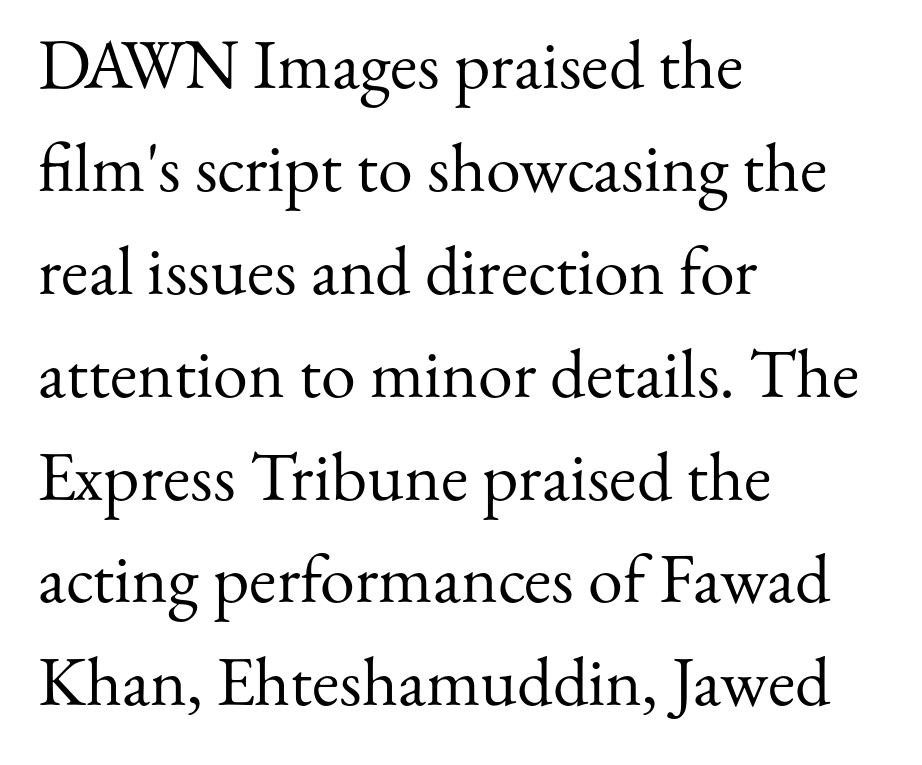
Q: Is the text bold? A: No.
Q: Is the text italic (slanted)? A: No, it is upright.
Q: Is the typeface a serif or a sans-serif typeface? A: Serif.
Q: Is the text underlined? A: No.
Q: How is the paragraph aligned? A: Left-aligned.
Q: Is the spacing between letters normal or unusually wide? A: Normal.
Q: Is the spacing between lines tight, normal or loose? A: Normal.
Q: Width (condensed, normal, or wide)? A: Normal.
Q: Stroke contrast? A: Medium.
Q: x-height? A: Small.
Q: Monospaced? A: No.
